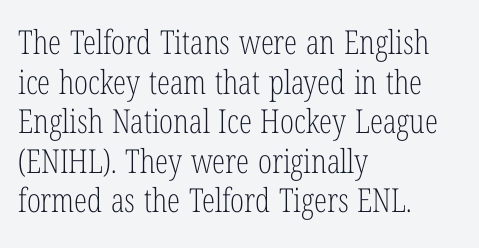
Q: Is the text bold? A: No.
Q: Is the text italic (slanted)? A: No, it is upright.
Q: Is the typeface a serif or a sans-serif typeface? A: Serif.
Q: Is the text underlined? A: No.
Q: How is the paragraph aligned? A: Left-aligned.
Q: Is the spacing between letters normal or unusually wide? A: Normal.
Q: Width (condensed, normal, or wide)? A: Condensed.
Q: Stroke contrast? A: Low.
Q: x-height? A: Medium.
Q: Monospaced? A: No.
